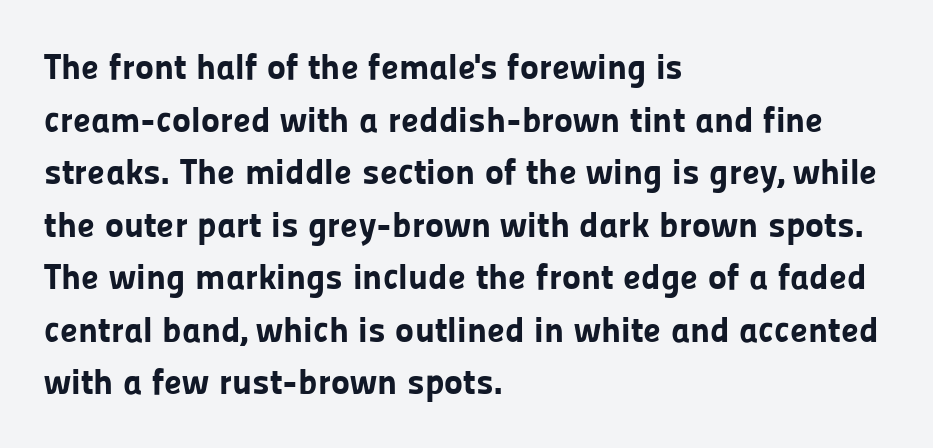
{"serif": "no", "italic": "no", "bold": "yes", "weight": "bold", "width": "normal", "stroke_contrast": "low", "x_height": "medium", "monospaced": "no", "underline": "no", "align": "left", "line_spacing": "normal", "line_spacing_ratio": 1.46, "letter_spacing": "normal", "letter_spacing_em": 0.0, "glyph_px": 36}
